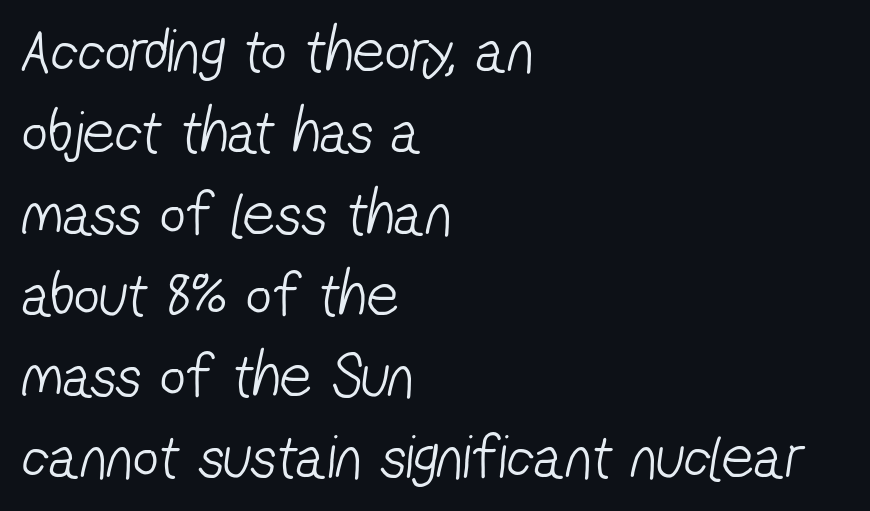
{"serif": "no", "bold": "no", "weight": "light", "width": "condensed", "stroke_contrast": "low", "x_height": "medium", "monospaced": "no", "underline": "no", "align": "left", "line_spacing": "normal", "line_spacing_ratio": 1.29, "letter_spacing": "normal", "letter_spacing_em": 0.0, "glyph_px": 63}
